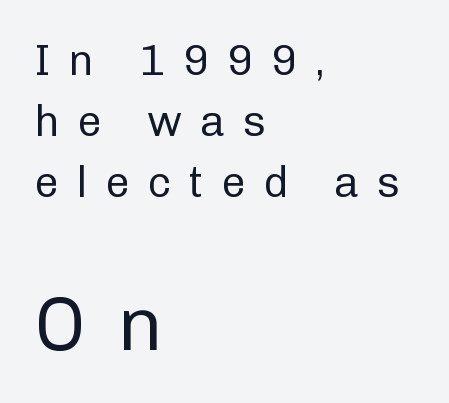
{"serif": "no", "italic": "no", "bold": "no", "weight": "regular", "width": "normal", "stroke_contrast": "low", "x_height": "medium", "monospaced": "no", "underline": "no", "align": "left", "line_spacing": "normal", "line_spacing_ratio": 1.42, "letter_spacing": "wide", "letter_spacing_em": 0.41, "larger_block": "second", "size_ratio": 1.77, "glyph_px": 76}
